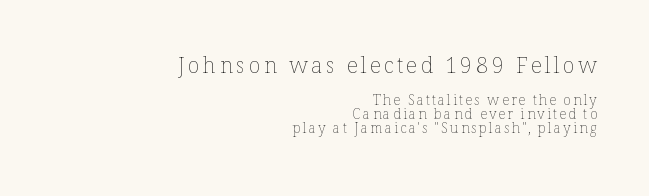
{"italic": "no", "bold": "no", "underline": "no", "align": "right", "line_spacing": "tight", "line_spacing_ratio": 1.01, "larger_block": "first", "size_ratio": 1.57, "glyph_px": 22}
